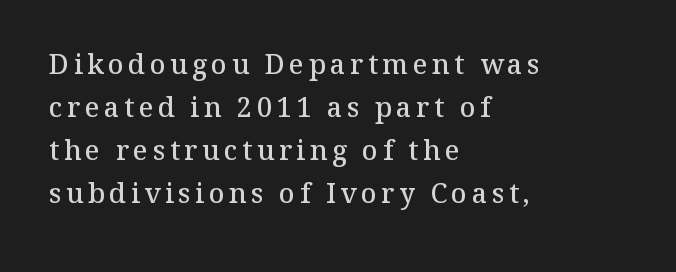
The image shows 27 px text type, upright; set left-aligned, normal line spacing (1.59x), not underlined.
